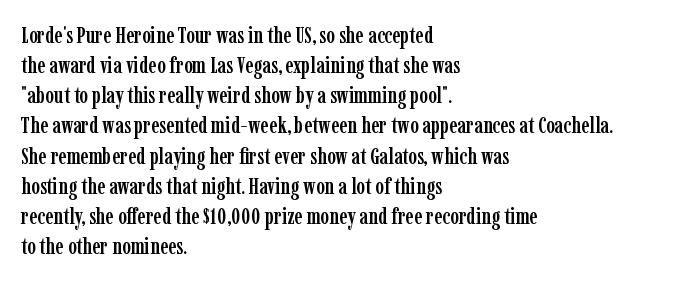
The ragged edge is on the right, which tells us the setting is flush left. What's the leading like? Ordinary, nothing unusual. Posture: straight, roman, zero tilt. The face used here is rendered with its standard letterfit. Letters rest on an invisible, unmarked baseline.
